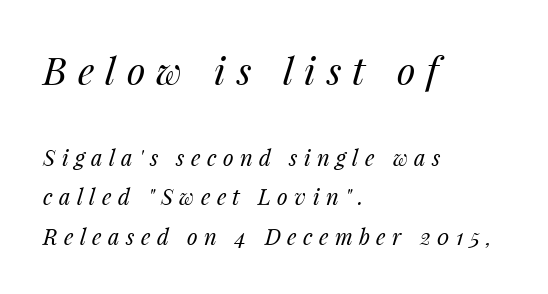
{"italic": "yes", "lean": "right", "slant_degrees": 14, "bold": "no", "weight": "regular", "width": "normal", "stroke_contrast": "medium", "x_height": "medium", "monospaced": "no", "underline": "no", "align": "left", "line_spacing_ratio": 1.8, "letter_spacing": "wide", "letter_spacing_em": 0.29, "larger_block": "first", "size_ratio": 1.73, "glyph_px": 38}
